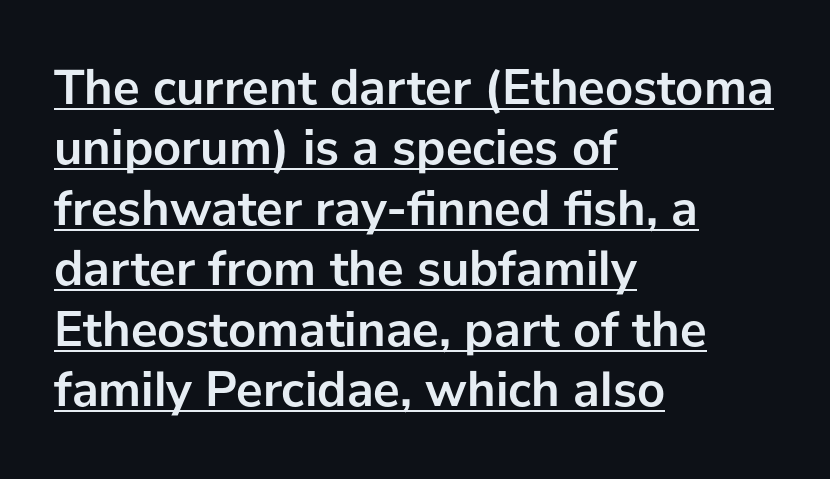
Q: Is the text bold? A: Yes.
Q: Is the text italic (slanted)? A: No, it is upright.
Q: Is the typeface a serif or a sans-serif typeface? A: Sans-serif.
Q: Is the text underlined? A: Yes.
Q: How is the paragraph aligned? A: Left-aligned.
Q: Is the spacing between letters normal or unusually wide? A: Normal.
Q: Width (condensed, normal, or wide)? A: Normal.
Q: Stroke contrast? A: Low.
Q: x-height? A: Medium.
Q: Monospaced? A: No.
